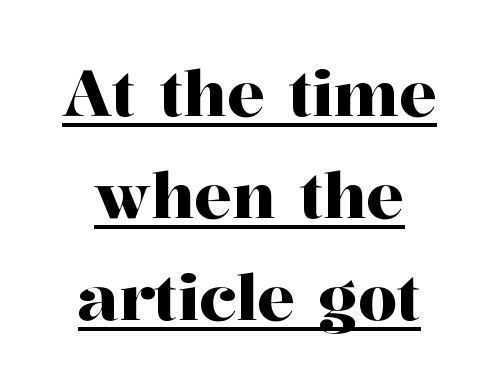
The image shows 63 px serif type, upright; set normal line spacing (1.62x), normal letter spacing, underlined; high stroke contrast and a medium x-height.
